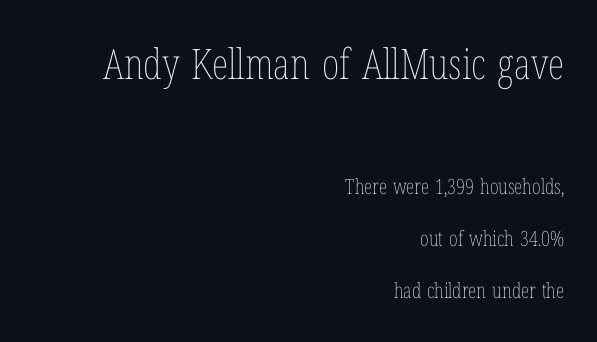
The ragged edge is on the left, which tells us the setting is flush right. This sample has the flowing, uneven cadence of proportional lettering. Compare the two chunks: the upper has the greater cap height. Widely set lines give the paragraph a tall, airy silhouette. Caption: standard tracking, unaltered.
